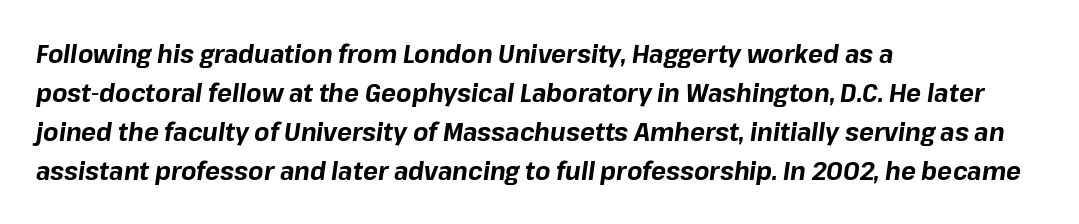
{"italic": "yes", "lean": "right", "slant_degrees": 8, "bold": "yes", "underline": "no", "align": "left", "line_spacing": "normal", "line_spacing_ratio": 1.56, "letter_spacing": "normal", "letter_spacing_em": 0.0, "glyph_px": 25}
